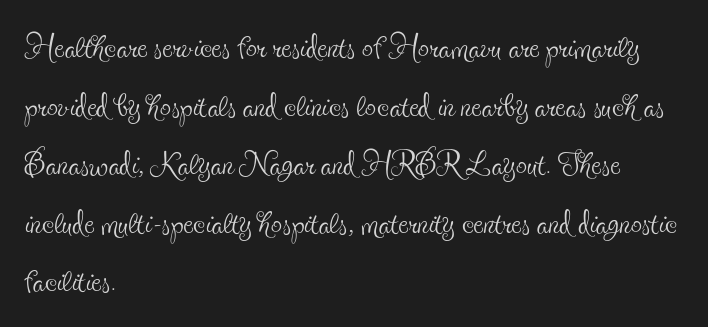
Q: Is the text bold? A: No.
Q: Is the typeface a serif or a sans-serif typeface? A: Serif.
Q: Is the text underlined? A: No.
Q: How is the paragraph aligned? A: Left-aligned.
Q: Is the spacing between letters normal or unusually wide? A: Normal.
Q: Is the spacing between lines tight, normal or loose? A: Normal.
Q: Width (condensed, normal, or wide)? A: Condensed.
Q: x-height? A: Small.
Q: Monospaced? A: No.
